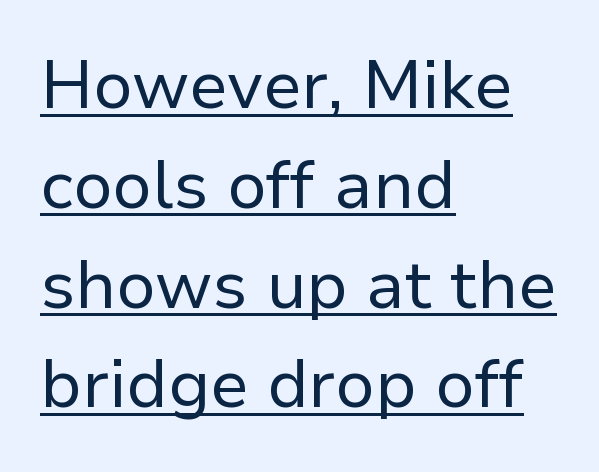
The image shows 67 px regular-weight sans-serif type, upright; set left-aligned, normal line spacing (1.49x), normal letter spacing, underlined; low stroke contrast and a medium x-height.
